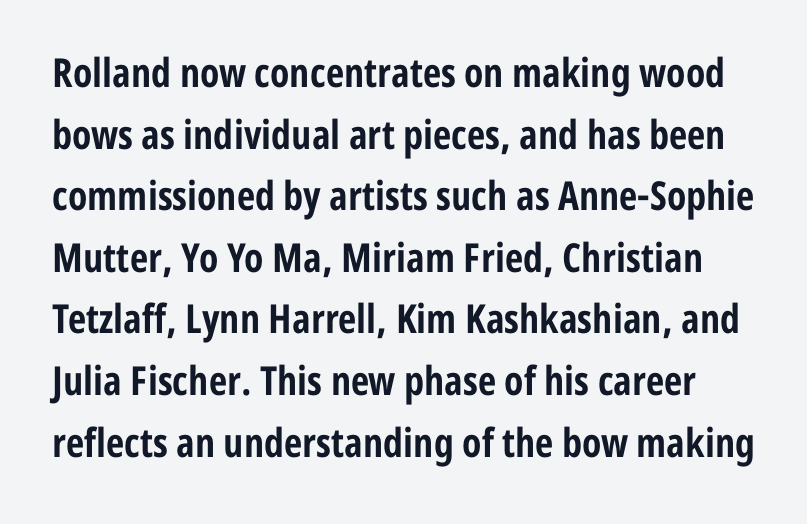
Notice how the stems are strictly vertical — no italics here. Looks like regular typesetting: each glyph gets only the width it needs. Caption: bold face, heavy strokes. Nobody touched the tracking dial on this one. Type without underlining.
